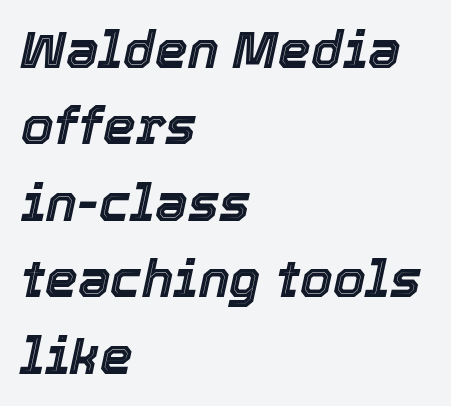
The image shows 52 px text type, italic (leaning right); set left-aligned, normal line spacing (1.47x), normal letter spacing, not underlined; a medium x-height.
